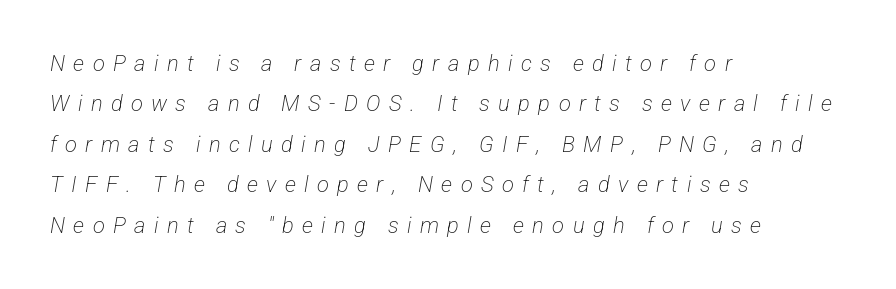
The words here are not underlined. Someone cranked the tracking dial way up on this one. Leftover space on each line is placed entirely after the last word. Is the type heavy? It reads as light-to-regular instead.
